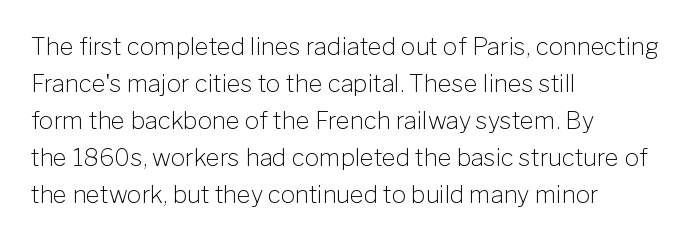
The image shows 24 px text type, upright; set left-aligned, normal line spacing (1.54x), normal letter spacing, not underlined.
